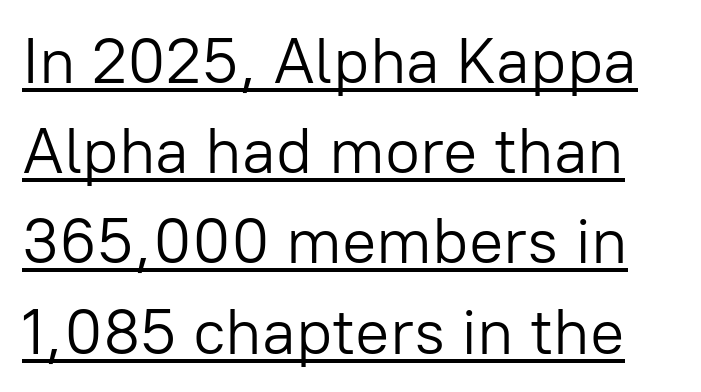
Honestly, the underline is the first thing you notice here. These lines are rendered in a variable-pitch font. Rendered with straight, roman letterforms. A typesetter would call this leading conventional body-copy spacing. You could call the tracking neutral — neither tight nor loose.
